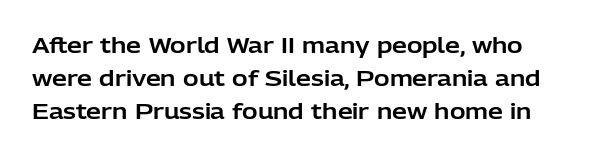
The image shows 21 px text type, upright; set left-aligned, normal line spacing (1.57x), normal letter spacing, not underlined.
